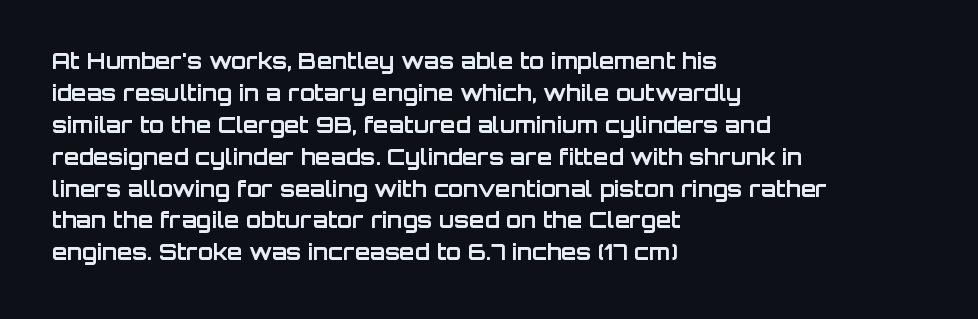
Q: Is the text bold? A: Yes.
Q: Is the text italic (slanted)? A: No, it is upright.
Q: Is the text underlined? A: No.
Q: How is the paragraph aligned? A: Left-aligned.
Q: Is the spacing between letters normal or unusually wide? A: Normal.
Q: Is the spacing between lines tight, normal or loose? A: Normal.
